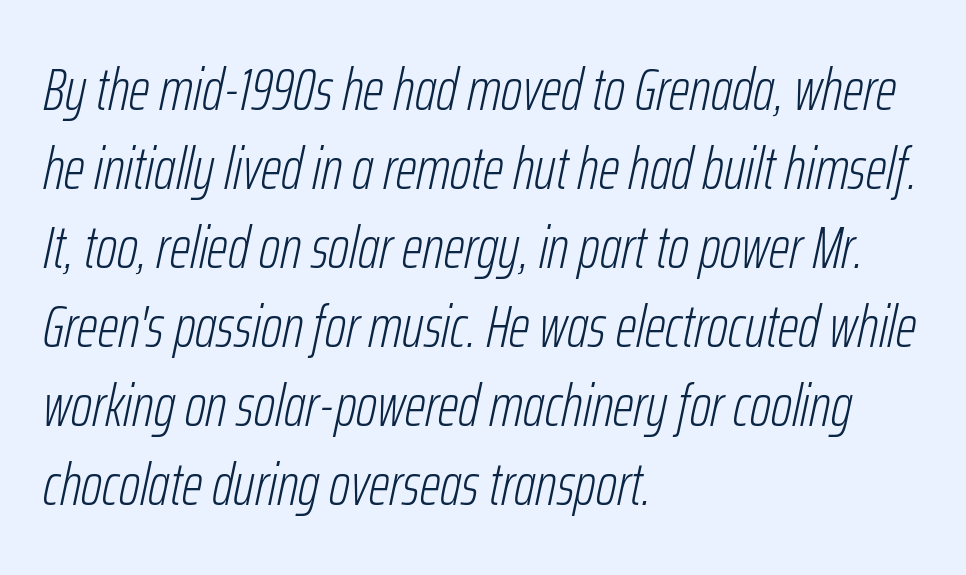
Q: Is the text bold? A: No.
Q: Is the text italic (slanted)? A: Yes, it leans right by about 12 degrees.
Q: Is the text underlined? A: No.
Q: How is the paragraph aligned? A: Left-aligned.
Q: Is the spacing between letters normal or unusually wide? A: Normal.
Q: Is the spacing between lines tight, normal or loose? A: Normal.
Q: Width (condensed, normal, or wide)? A: Condensed.
Q: Stroke contrast? A: Low.
Q: x-height? A: Medium.
Q: Monospaced? A: No.
